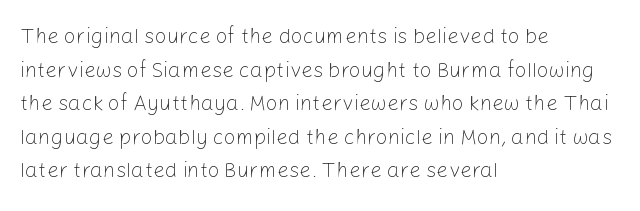
The image shows 21 px text type, upright; set left-aligned, normal line spacing (1.6x), normal letter spacing, not underlined.
